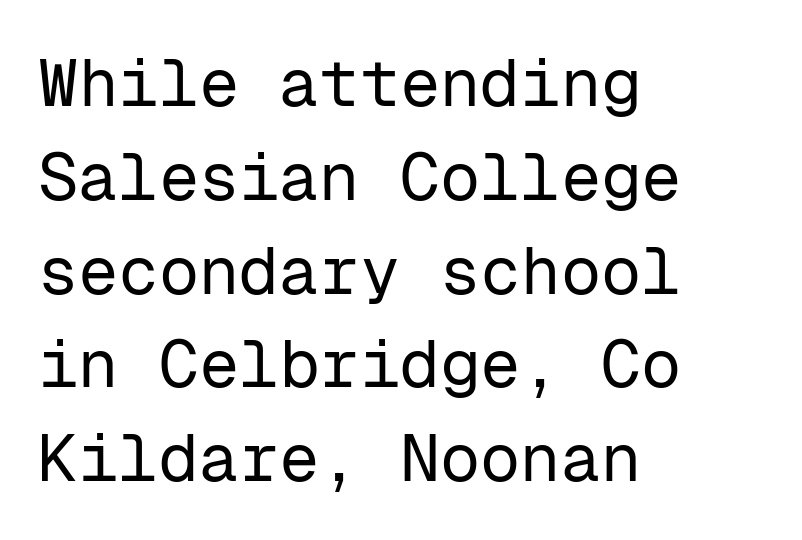
{"serif": "no", "italic": "no", "bold": "no", "weight": "regular", "width": "normal", "stroke_contrast": "low", "x_height": "medium", "monospaced": "yes", "underline": "no", "align": "left", "line_spacing": "normal", "line_spacing_ratio": 1.4, "letter_spacing": "normal", "letter_spacing_em": 0.0, "glyph_px": 67}
